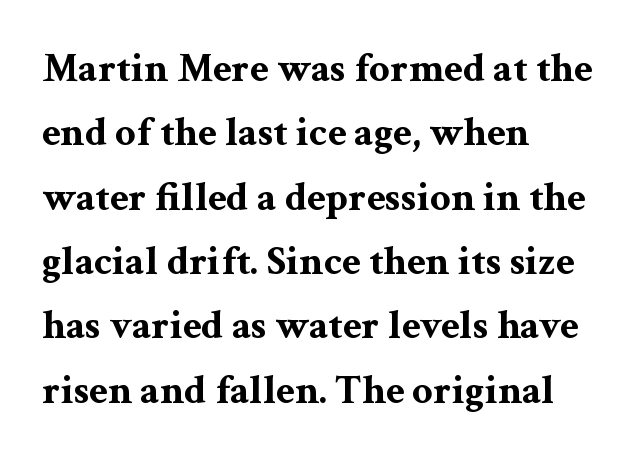
Q: Is the text bold? A: Yes.
Q: Is the text italic (slanted)? A: No, it is upright.
Q: Is the typeface a serif or a sans-serif typeface? A: Serif.
Q: Is the text underlined? A: No.
Q: How is the paragraph aligned? A: Left-aligned.
Q: Is the spacing between letters normal or unusually wide? A: Normal.
Q: Is the spacing between lines tight, normal or loose? A: Normal.
Q: Width (condensed, normal, or wide)? A: Wide.
Q: Stroke contrast? A: Medium.
Q: x-height? A: Medium.
Q: Monospaced? A: No.
